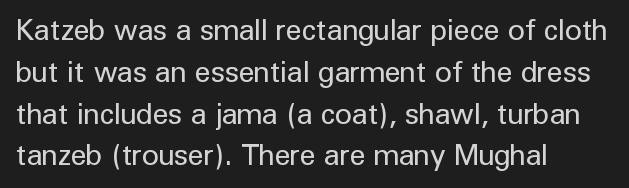
The strokes carry an ordinary text weight at most. Here the glyphs are tracked normally, forming tight word shapes. Stroke terminals: plain, sans-serif. Honestly, there is no underline to notice here at all.
